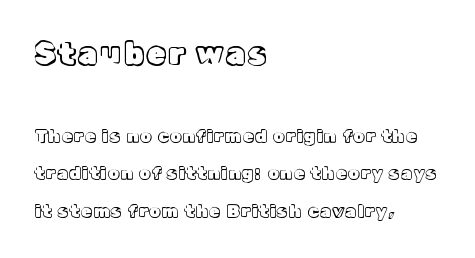
The image shows 30 px text type, upright; set left-aligned, loose line spacing (2.22x), not underlined; the first (top) block is 1.76x larger; a medium x-height.
